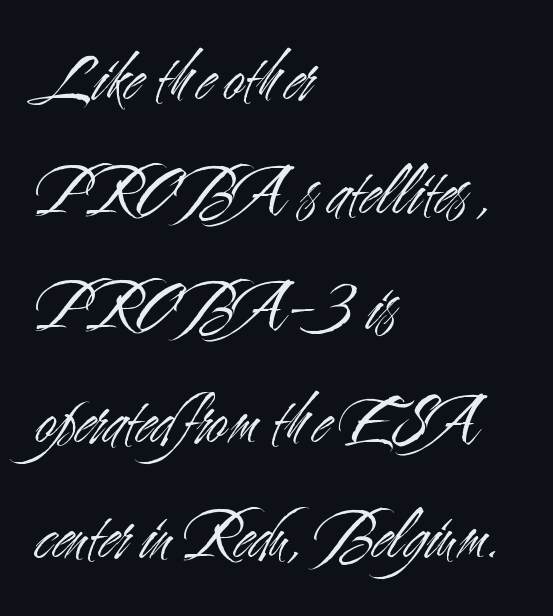
{"serif": "no", "bold": "no", "weight": "light", "width": "condensed", "stroke_contrast": "medium", "x_height": "small", "monospaced": "no", "underline": "no", "align": "left", "line_spacing": "normal", "line_spacing_ratio": 1.59, "letter_spacing": "normal", "letter_spacing_em": 0.0, "glyph_px": 72}
